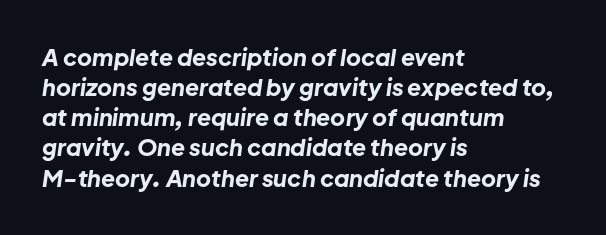
Q: Is the text bold? A: Yes.
Q: Is the text italic (slanted)? A: Yes, it leans right by about 8 degrees.
Q: Is the text underlined? A: No.
Q: How is the paragraph aligned? A: Left-aligned.
Q: Is the spacing between letters normal or unusually wide? A: Normal.
Q: Is the spacing between lines tight, normal or loose? A: Normal.
